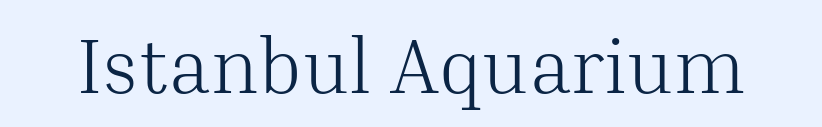
{"serif": "yes", "italic": "no", "bold": "no", "weight": "light", "width": "normal", "stroke_contrast": "medium", "x_height": "medium", "monospaced": "no", "underline": "no", "letter_spacing": "normal", "letter_spacing_em": 0.0, "glyph_px": 78}
